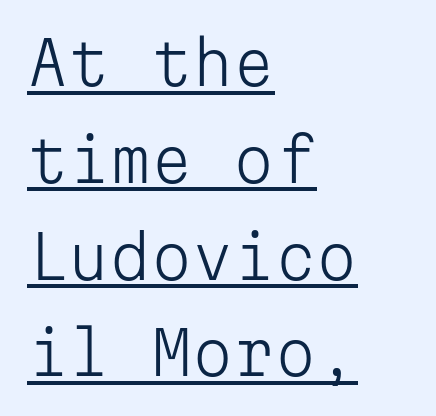
Q: Is the text bold? A: No.
Q: Is the text italic (slanted)? A: No, it is upright.
Q: Is the typeface a serif or a sans-serif typeface? A: Sans-serif.
Q: Is the text underlined? A: Yes.
Q: How is the paragraph aligned? A: Left-aligned.
Q: Is the spacing between letters normal or unusually wide? A: Normal.
Q: Is the spacing between lines tight, normal or loose? A: Normal.
Q: Width (condensed, normal, or wide)? A: Normal.
Q: Stroke contrast? A: Low.
Q: x-height? A: Medium.
Q: Monospaced? A: Yes.
